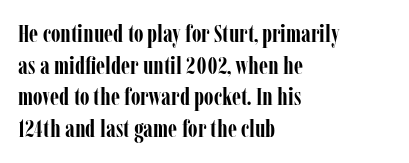
Short and long lines alike share a common starting point at left. The vertical gap from one line to the next is medium. Does the lettering tilt? It doesn't — this is upright. Underline: absent. The tracking reads as untouched default to a designer's eye. Chunky letters — that's bold for sure.
